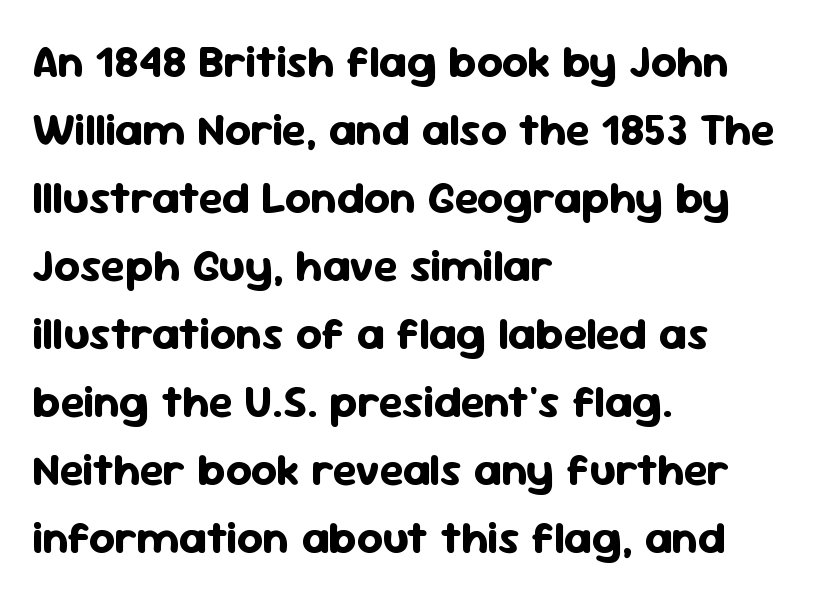
The image shows 45 px bold sans-serif type, upright; set left-aligned, normal line spacing (1.51x), normal letter spacing, not underlined; low stroke contrast and a medium x-height.
